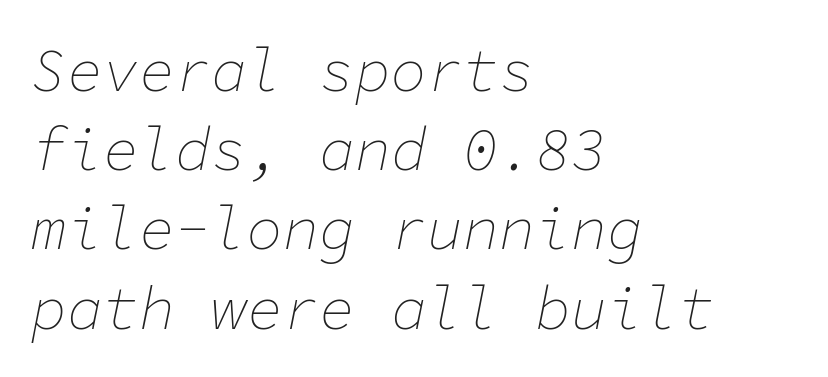
Q: Is the text bold? A: No.
Q: Is the text italic (slanted)? A: Yes, it leans right by about 11 degrees.
Q: Is the text underlined? A: No.
Q: How is the paragraph aligned? A: Left-aligned.
Q: Is the spacing between letters normal or unusually wide? A: Normal.
Q: Is the spacing between lines tight, normal or loose? A: Normal.
Q: Width (condensed, normal, or wide)? A: Normal.
Q: Stroke contrast? A: Low.
Q: x-height? A: Medium.
Q: Monospaced? A: Yes.
